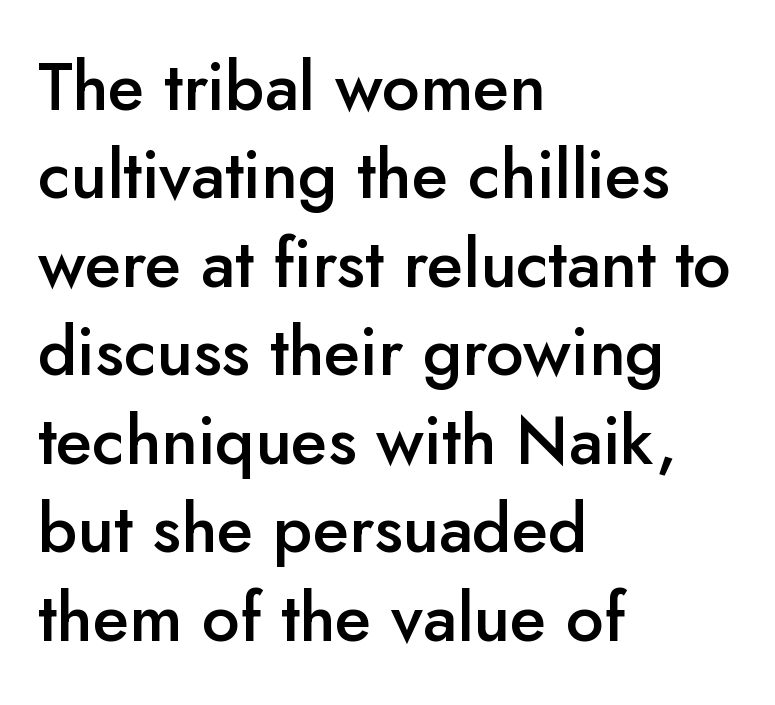
How are the letters spaced? Ordinarily, with no added tracking. These lines are composed in type without serifs. Students, observe: this is what conventionally led text looks like. The axis of the letterforms is exactly vertical. Proportional: the letters do not fall into vertical columns. The typesetter chose a ragged-right arrangement here.
